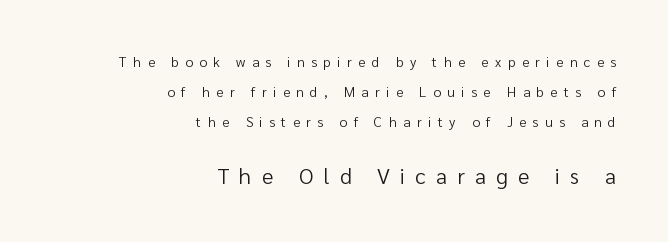
{"italic": "no", "bold": "no", "underline": "no", "align": "right", "line_spacing": "loose", "line_spacing_ratio": 2.15, "letter_spacing": "wide", "letter_spacing_em": 0.46, "larger_block": "second", "size_ratio": 1.57, "glyph_px": 22}
